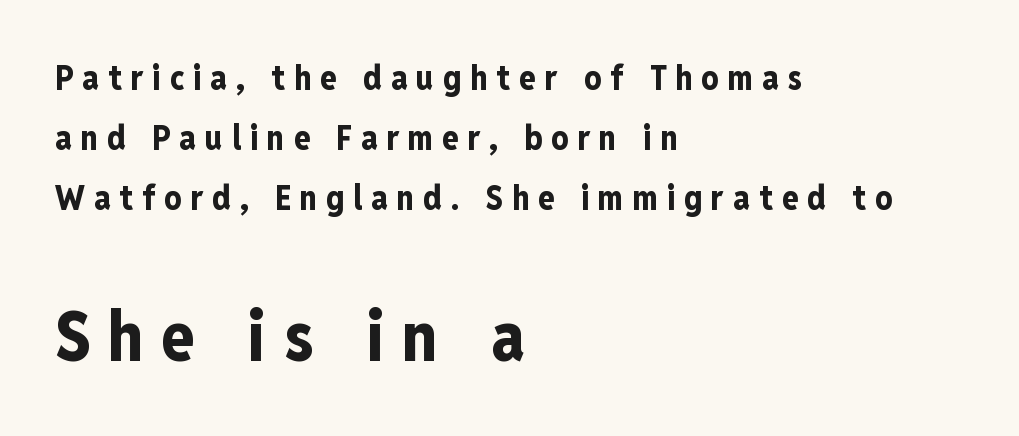
Compared with an ordinary text face, these strokes are far heavier — a full bold. The rendering inserts visible extra space after every character. Looks like regular typesetting: each glyph gets only the width it needs. Compare the two chunks: the lower has the greater cap height. Leftover space on each line is placed entirely after the last word. Descenders are the only things crossing below the line.
